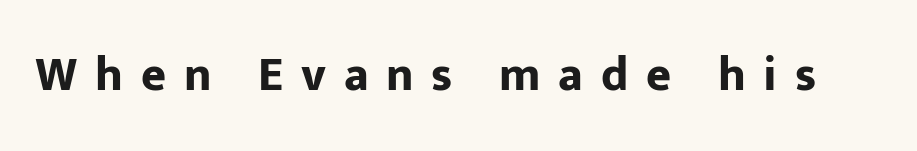
The type sits square on the baseline with zero lean. Letter spacing: wide. As a designer I'd log this as weight 700, bold. Note the varied advance widths — an 'i' is clearly narrower than an 'm'.
